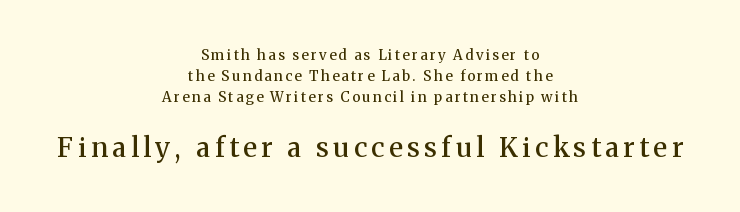
The image shows 27 px text type, upright; set centered, normal line spacing (1.49x), not underlined; the second (bottom) block is 1.93x larger.
